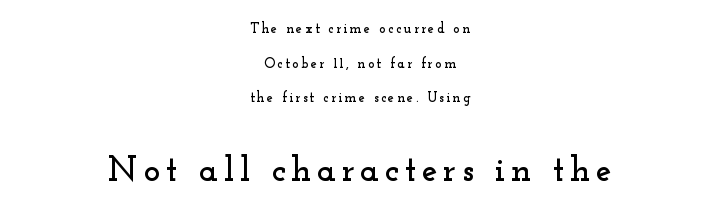
The font's upright variant was chosen for this text. The rendering uses natural spacing where letterforms have individual widths. The emphasis by scale lands on block number two, below. The text was rendered using a seriffed face with decorative stroke endings. The typesetter chose a symmetrical, centered arrangement here. If you measured baseline to baseline, you'd find a long distance.
